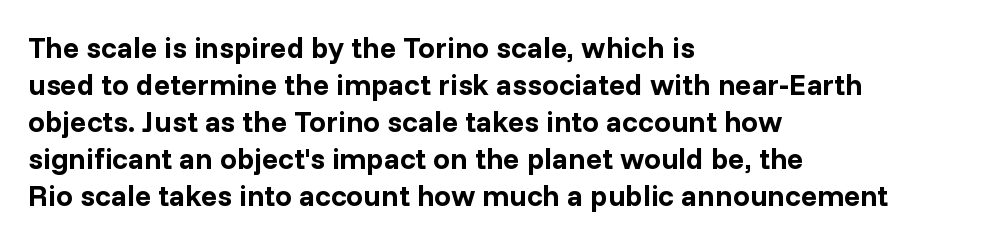
Nothing unusual about the tracking: characters are spaced as the font intends. Nobody drew a line under any word here. Summary of weight: heavy, a full bold. Upright lettering throughout. Serif or sans? Sans — the stroke terminals are bare. Typeset ragged right — the left edge is the straight one.
